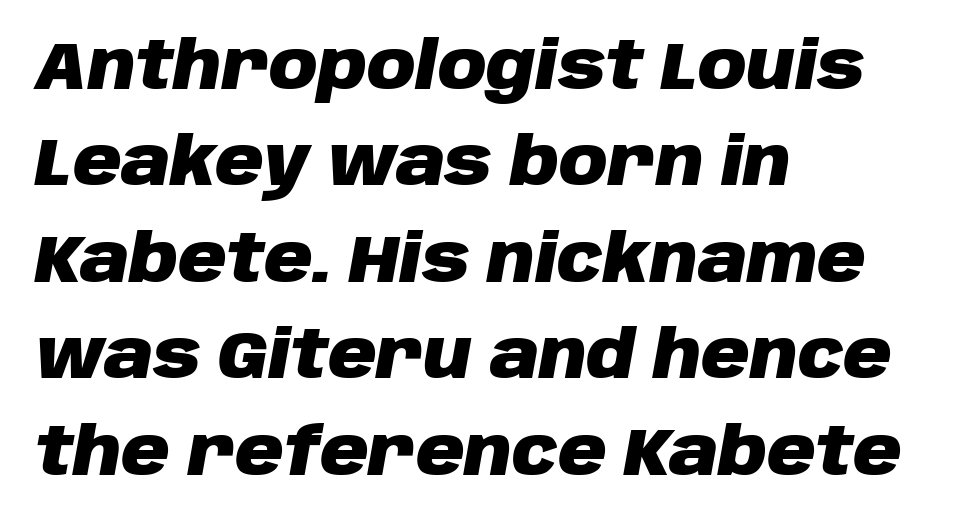
Q: Is the text bold? A: Yes.
Q: Is the text italic (slanted)? A: Yes, it leans right by about 10 degrees.
Q: Is the text underlined? A: No.
Q: How is the paragraph aligned? A: Left-aligned.
Q: Is the spacing between letters normal or unusually wide? A: Normal.
Q: Is the spacing between lines tight, normal or loose? A: Normal.
Q: Width (condensed, normal, or wide)? A: Normal.
Q: Stroke contrast? A: Low.
Q: x-height? A: Large.
Q: Monospaced? A: No.
